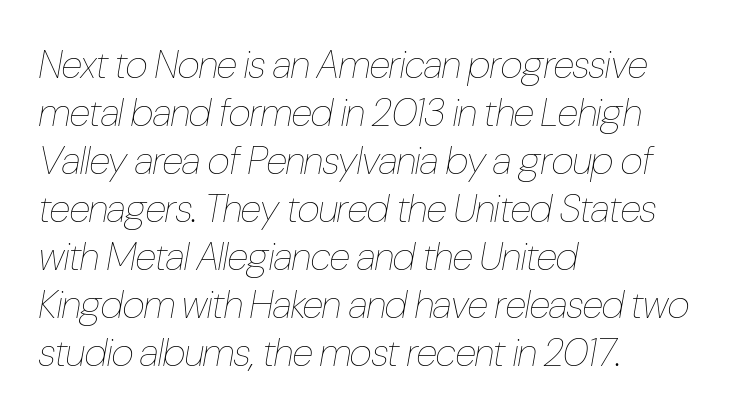
Q: Is the text bold? A: No.
Q: Is the text italic (slanted)? A: Yes, it leans right by about 10 degrees.
Q: Is the text underlined? A: No.
Q: How is the paragraph aligned? A: Left-aligned.
Q: Is the spacing between letters normal or unusually wide? A: Normal.
Q: Width (condensed, normal, or wide)? A: Condensed.
Q: Stroke contrast? A: Low.
Q: x-height? A: Medium.
Q: Monospaced? A: No.
